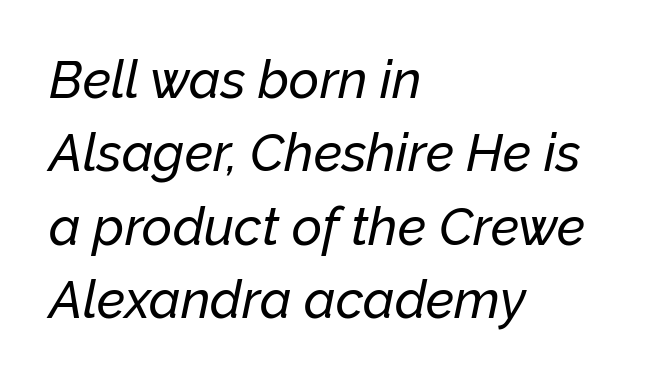
The image shows 52 px text type, italic (leaning right); set left-aligned, normal line spacing (1.41x), normal letter spacing, not underlined; low stroke contrast and a medium x-height.
